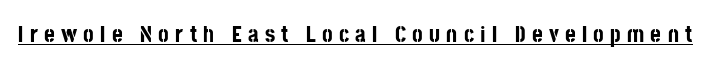
A full-strength bold gives these letters their thick strokes. Caption: expanded tracking, letters set apart. A continuous stroke trails under the words, as in a hyperlink. Vertical strokes here are truly vertical.
